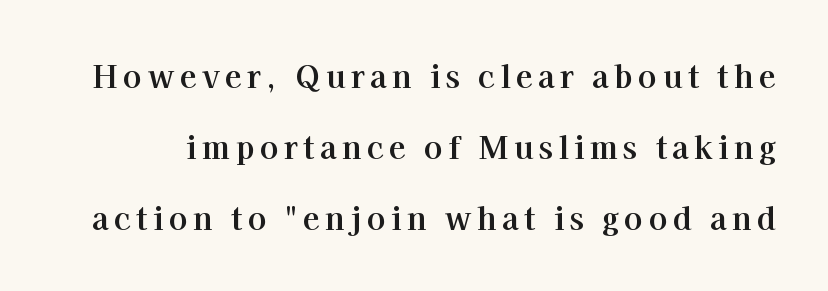
The image shows 31 px bold serif type, upright; set loose line spacing (2.29x), not underlined; high stroke contrast and a medium x-height.
